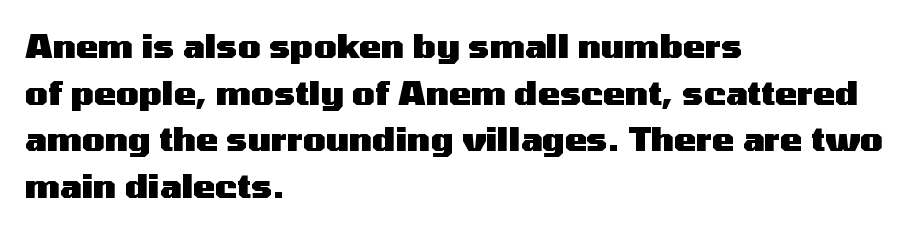
{"serif": "no", "italic": "no", "bold": "yes", "weight": "heavy", "width": "wide", "stroke_contrast": "medium", "x_height": "medium", "monospaced": "no", "underline": "no", "align": "left", "line_spacing": "normal", "line_spacing_ratio": 1.41, "letter_spacing": "normal", "letter_spacing_em": 0.0, "glyph_px": 33}
